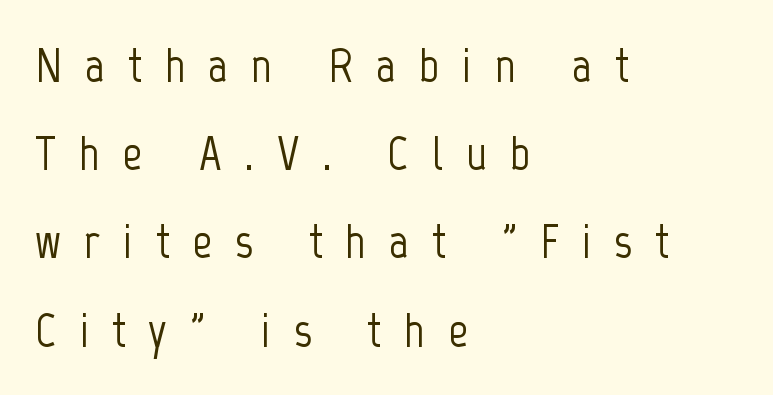
Is the letter spacing exaggerated? Yes — the characters are pushed far apart. The gap between lines stays unmarked. Which margin do the lines hug? The left one — the right edge is uneven. Each letter keeps its own natural width here, so spacing adapts to shape. Does the type have serifs? No, each stem ends abruptly. Tall strokes in this sample are plumb rather than angled.
